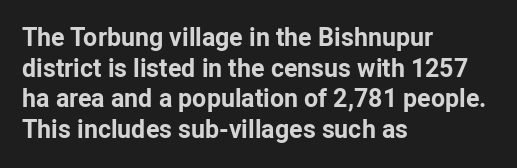
The image shows 25 px bold type, upright; set left-aligned, line spacing 1.23x, normal letter spacing, not underlined.
